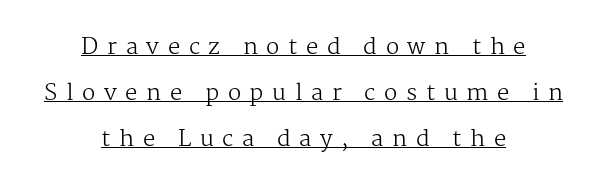
{"italic": "no", "bold": "no", "underline": "yes", "align": "center", "line_spacing": "loose", "line_spacing_ratio": 2.08, "letter_spacing": "wide", "letter_spacing_em": 0.39, "glyph_px": 22}
